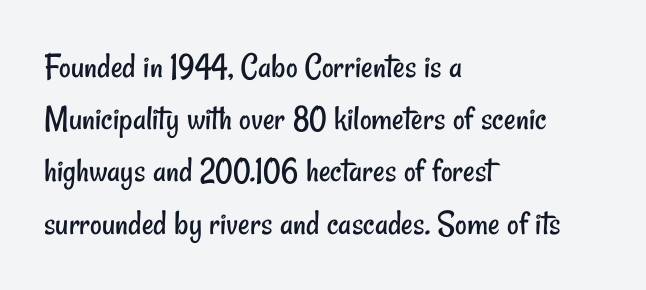
{"serif": "no", "bold": "no", "weight": "regular", "width": "condensed", "stroke_contrast": "low", "x_height": "small", "monospaced": "no", "underline": "no", "align": "left", "line_spacing": "normal", "line_spacing_ratio": 1.45, "letter_spacing": "normal", "letter_spacing_em": 0.0, "glyph_px": 36}
